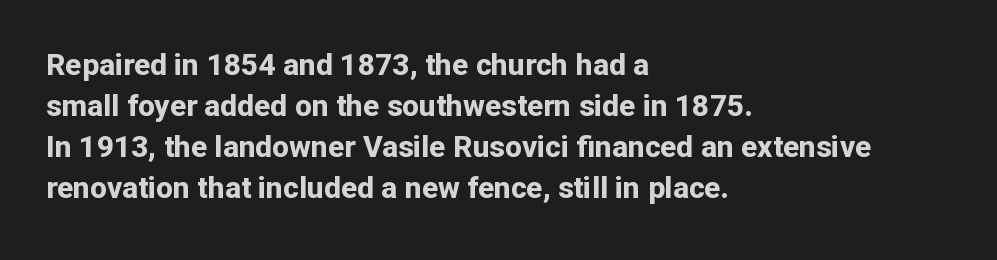
{"serif": "no", "italic": "no", "bold": "yes", "weight": "bold", "width": "normal", "stroke_contrast": "low", "x_height": "medium", "monospaced": "no", "underline": "no", "align": "left", "line_spacing": "normal", "line_spacing_ratio": 1.37, "letter_spacing": "normal", "letter_spacing_em": 0.0, "glyph_px": 30}
